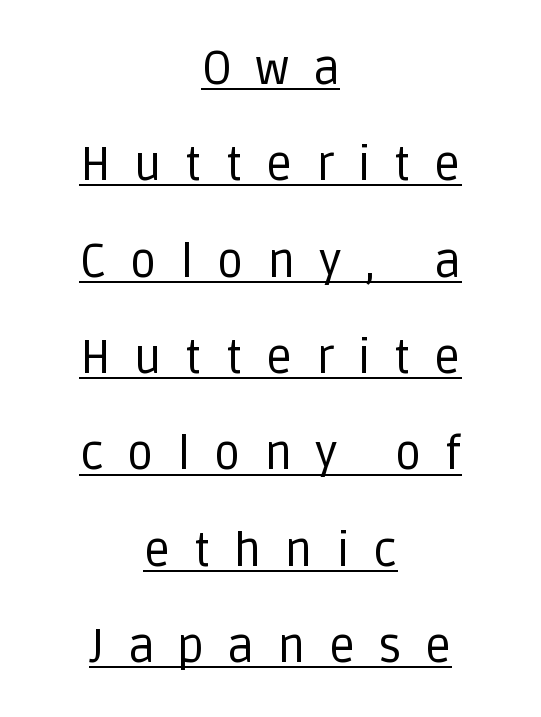
The image shows 47 px regular-weight sans-serif type, upright; set centered, loose line spacing (2.05x), unusually wide letter spacing (+0.49 em), underlined; low stroke contrast and a large x-height.
